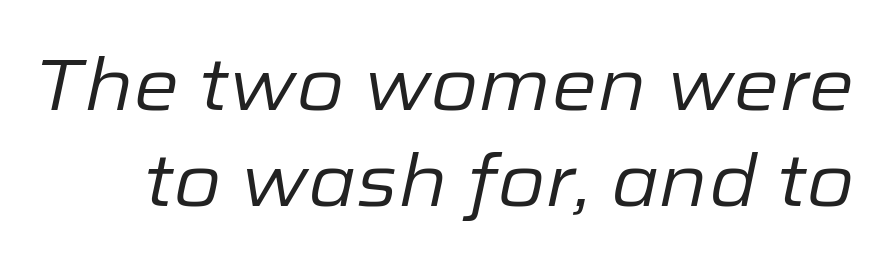
The image shows 73 px regular-weight type, italic (leaning right); set normal line spacing (1.31x), normal letter spacing, not underlined; low stroke contrast and a medium x-height.
